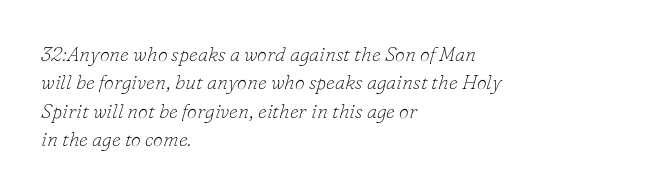
The image shows 20 px text type, italic (leaning right); set left-aligned, normal line spacing (1.42x), normal letter spacing, not underlined.
